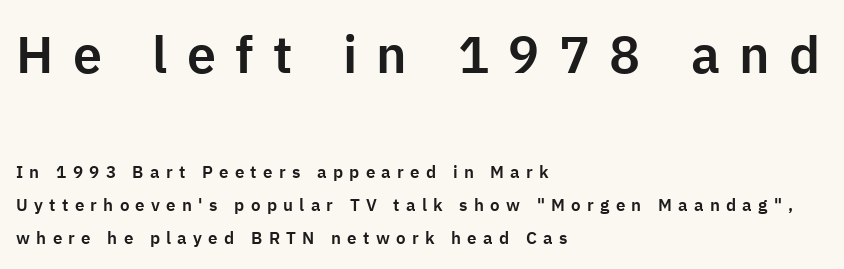
Q: Is the text italic (slanted)? A: No, it is upright.
Q: Is the typeface a serif or a sans-serif typeface? A: Sans-serif.
Q: Is the text underlined? A: No.
Q: How is the paragraph aligned? A: Left-aligned.
Q: Is the spacing between letters normal or unusually wide? A: Unusually wide.
Q: Is the spacing between lines tight, normal or loose? A: Loose.
Q: Which block of text is set in a larger size, the first (top) or the second (bottom)? A: The first (top) one.
Q: Width (condensed, normal, or wide)? A: Normal.
Q: Stroke contrast? A: Low.
Q: x-height? A: Medium.
Q: Monospaced? A: No.
